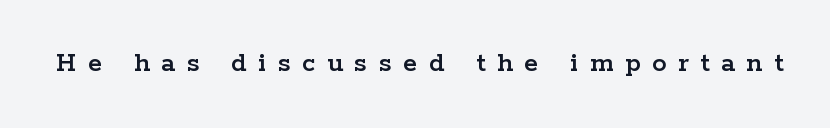
Q: Is the text italic (slanted)? A: No, it is upright.
Q: Is the typeface a serif or a sans-serif typeface? A: Serif.
Q: Is the text underlined? A: No.
Q: Is the spacing between letters normal or unusually wide? A: Unusually wide.
Q: Width (condensed, normal, or wide)? A: Wide.
Q: Stroke contrast? A: Low.
Q: x-height? A: Medium.
Q: Monospaced? A: No.
